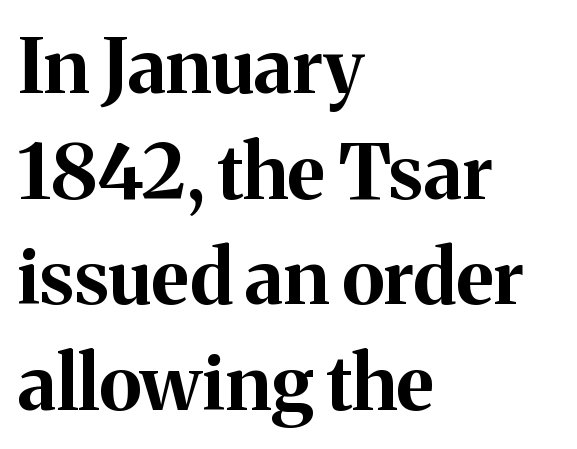
I'd call this a serif setting — the letters wear small feet. The paragraph shown leans on its left margin. Compared with typical paragraphs, the rows here are spaced about the same. Type without underlining.
